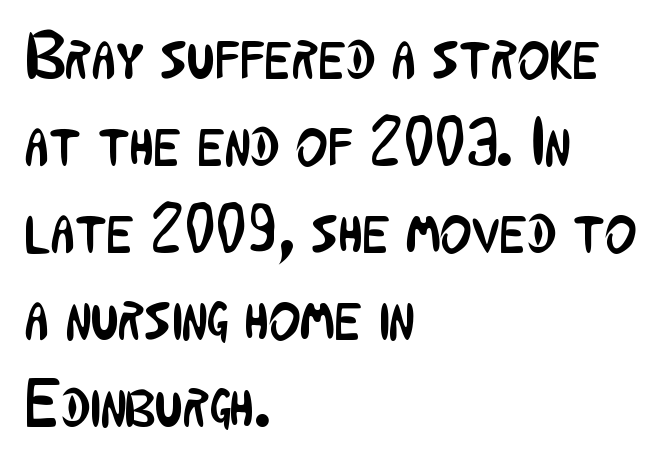
Is there much room between lines? A standard amount, neither cramped nor airy. Every character sits straight up, as roman type does. Does the copy run flush right? No — it runs flush left. The passage shown is typeset with a sans-serif family. Think of a printed novel: that variable character pitch is what you see here.
